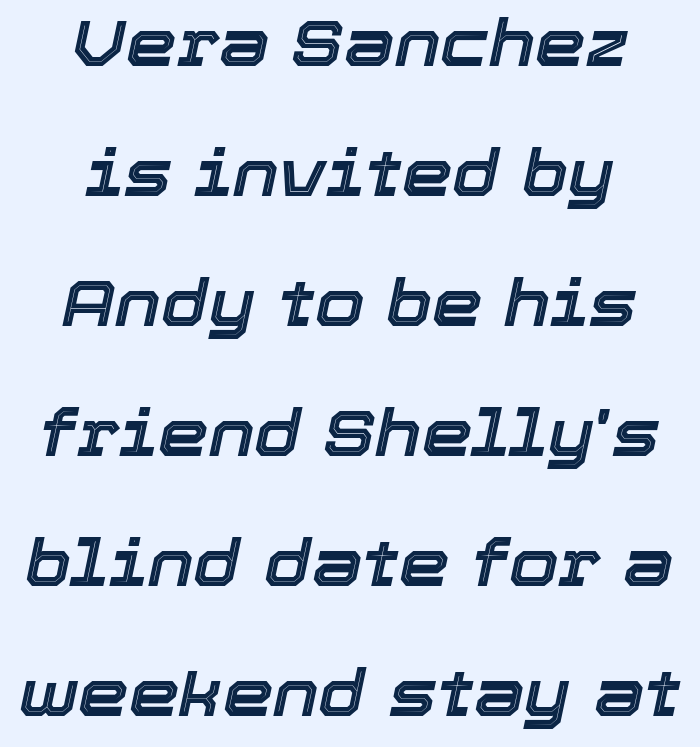
{"italic": "yes", "lean": "right", "slant_degrees": 12, "width": "normal", "x_height": "medium", "monospaced": "no", "underline": "no", "align": "center", "line_spacing": "loose", "line_spacing_ratio": 2.03, "letter_spacing": "normal", "letter_spacing_em": 0.0, "glyph_px": 64}
